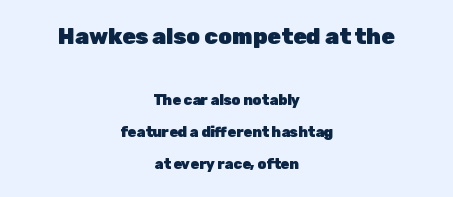
Compared with typical paragraphs, the rows here are farther apart. In terms of letterspacing, this is plain default setting. Caption: multi-line text, centered on the measure. The foot of each line stays bare and open.
